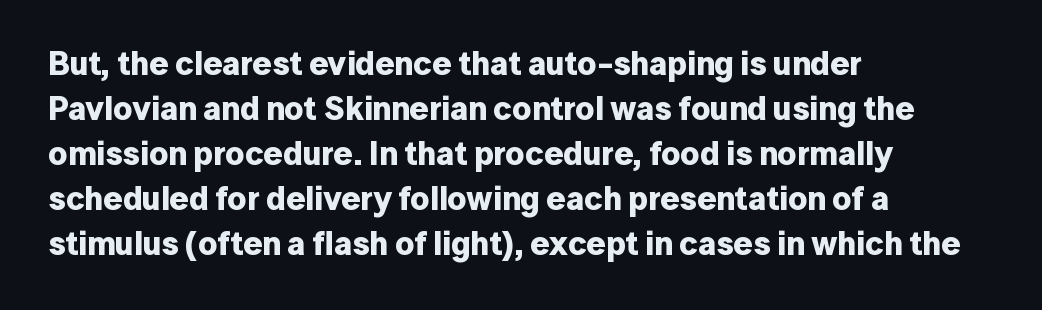
Line beginnings align vertically; line endings do not. Vertical spacing — default. Default kerning and tracking; the words read as compact shapes. Type without underlining. Unlike a traditional serif, this face leaves its strokes unadorned. Strong, thick strokes mark this as bold type.
